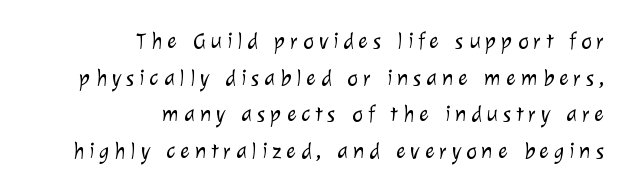
The image shows 23 px text type; set right-aligned, normal line spacing (1.59x), unusually wide letter spacing (+0.21 em), not underlined.
